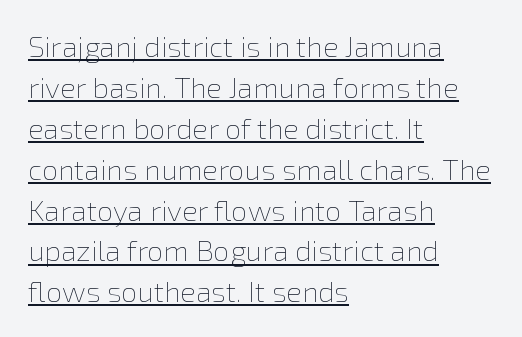
Heaviness? Minimal to ordinary, like unemphasized prose. The space between consecutive lines is moderate. Nothing unusual about the tracking: characters are spaced as the font intends. This sample has the flowing, uneven cadence of proportional lettering.
